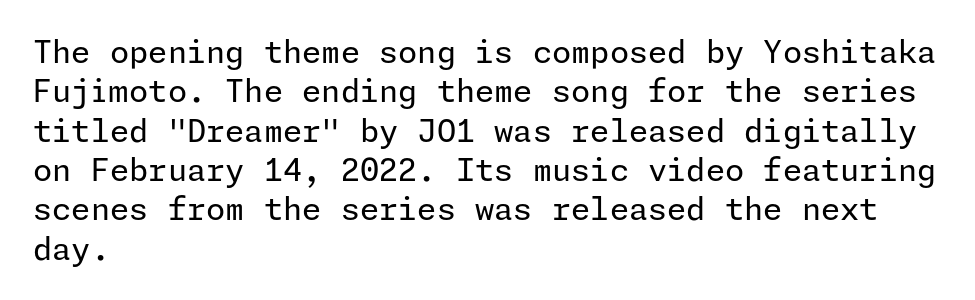
Default kerning and tracking; the words read as compact shapes. Classification — sans serif. Glance below the letters and you will spot only blank space. The paragraph shown leans on its left margin. The lines sit at an ordinary, default distance from one another.
